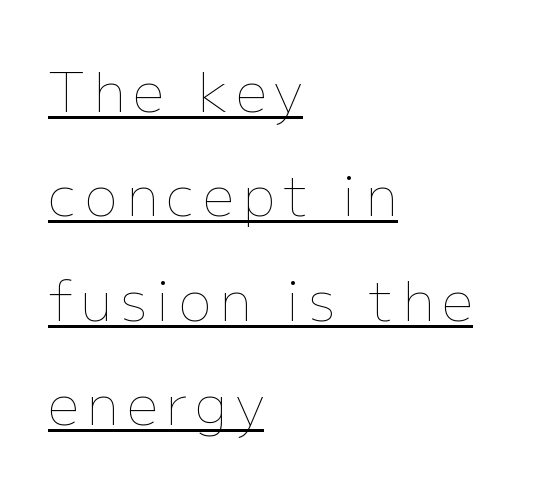
Q: Is the text bold? A: No.
Q: Is the text italic (slanted)? A: No, it is upright.
Q: Is the text underlined? A: Yes.
Q: How is the paragraph aligned? A: Left-aligned.
Q: Is the spacing between lines tight, normal or loose? A: Loose.
Q: Width (condensed, normal, or wide)? A: Normal.
Q: Stroke contrast? A: Low.
Q: x-height? A: Medium.
Q: Monospaced? A: No.
